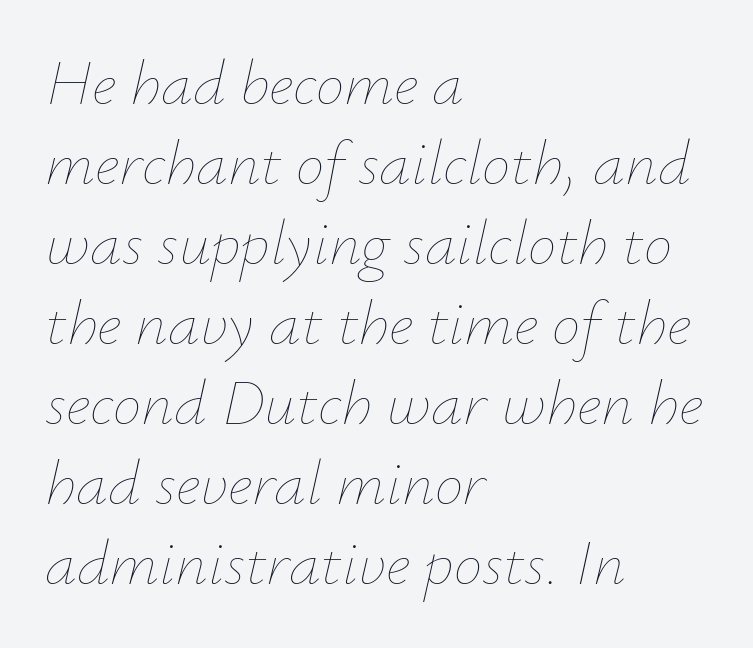
Q: Is the text bold? A: No.
Q: Is the text italic (slanted)? A: Yes, it leans right by about 12 degrees.
Q: Is the text underlined? A: No.
Q: How is the paragraph aligned? A: Left-aligned.
Q: Is the spacing between letters normal or unusually wide? A: Normal.
Q: Is the spacing between lines tight, normal or loose? A: Normal.
Q: Width (condensed, normal, or wide)? A: Normal.
Q: Stroke contrast? A: Low.
Q: x-height? A: Small.
Q: Monospaced? A: No.
